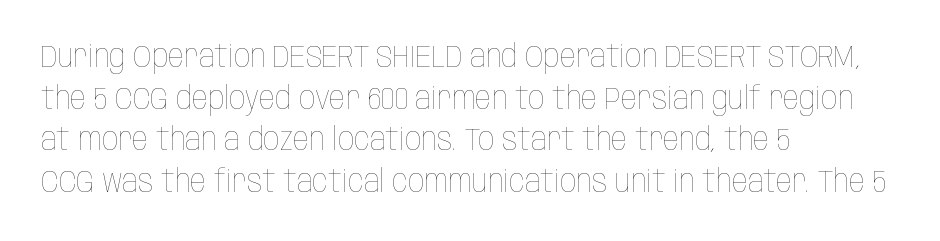
Q: Is the text bold? A: No.
Q: Is the text italic (slanted)? A: No, it is upright.
Q: Is the text underlined? A: No.
Q: How is the paragraph aligned? A: Left-aligned.
Q: Is the spacing between letters normal or unusually wide? A: Normal.
Q: Is the spacing between lines tight, normal or loose? A: Normal.
Q: Width (condensed, normal, or wide)? A: Condensed.
Q: Stroke contrast? A: Low.
Q: x-height? A: Large.
Q: Monospaced? A: No.
